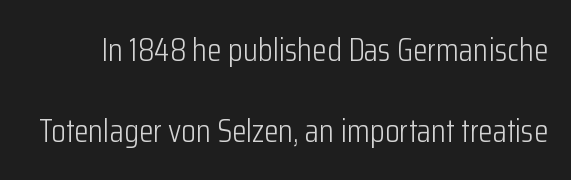
The image shows 33 px light, condensed sans-serif type, upright; set loose line spacing (2.44x), normal letter spacing, not underlined; low stroke contrast and a medium x-height.
